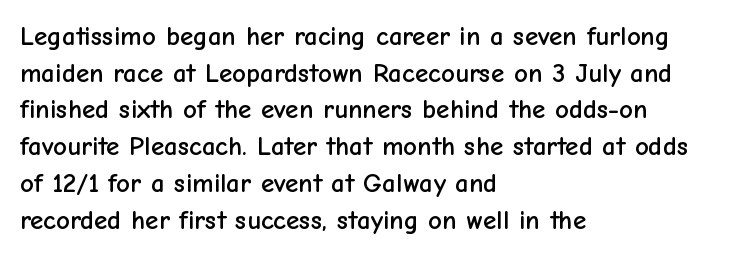
Q: Is the text italic (slanted)? A: No, it is upright.
Q: Is the text underlined? A: No.
Q: How is the paragraph aligned? A: Left-aligned.
Q: Is the spacing between letters normal or unusually wide? A: Normal.
Q: Is the spacing between lines tight, normal or loose? A: Normal.
